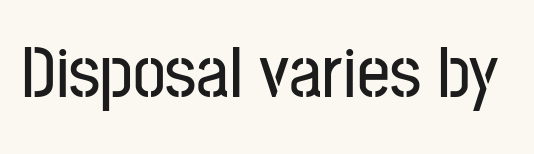
The image shows 73 px condensed sans-serif type, upright; set normal letter spacing, not underlined; low stroke contrast and a medium x-height.
